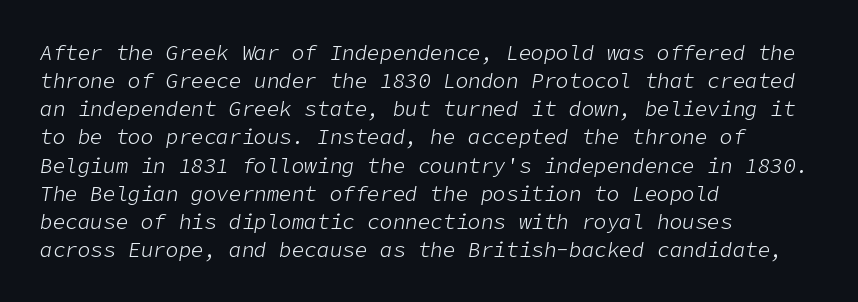
The image shows 21 px text type, italic (leaning right); set left-aligned, normal line spacing (1.34x), normal letter spacing, not underlined.
